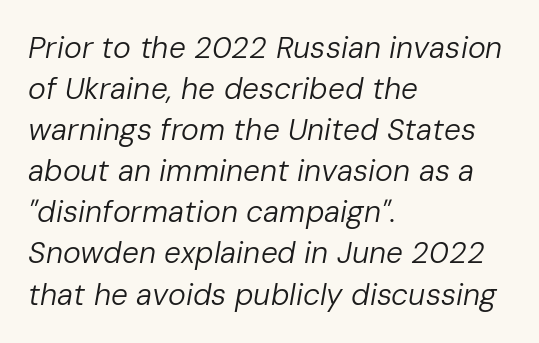
A typesetter would call this zero additional tracking. Students, observe: this is what conventionally led text looks like. Stem width sits at or under what a default text font uses. A clean baseline with only descenders dipping below it. A typesetter would call this proportional, since set widths differ per character. If you drew a line through each stem, it would be angled.
